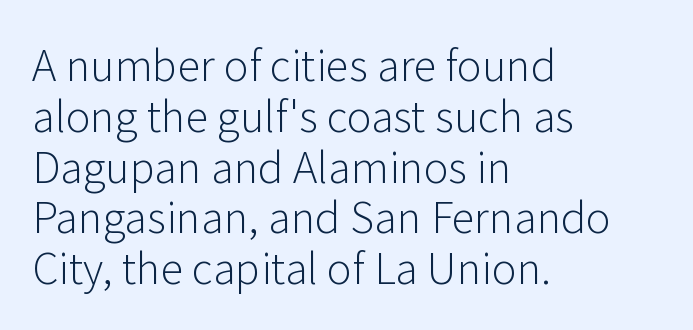
The image shows 42 px light sans-serif type, upright; set left-aligned, line spacing 1.21x, normal letter spacing, not underlined; low stroke contrast and a medium x-height.
